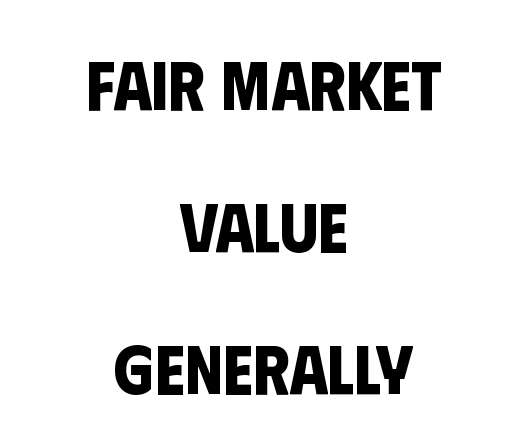
No extra tracking has been applied to these lines. Proportional: the letters do not fall into vertical columns. The area under the type is left untouched. Leftover space on each line is divided equally before and after the words. This block would shrink considerably if given ordinary leading; it's expanded now. Notice how thick the strokes are: this is what a full bold looks like.
